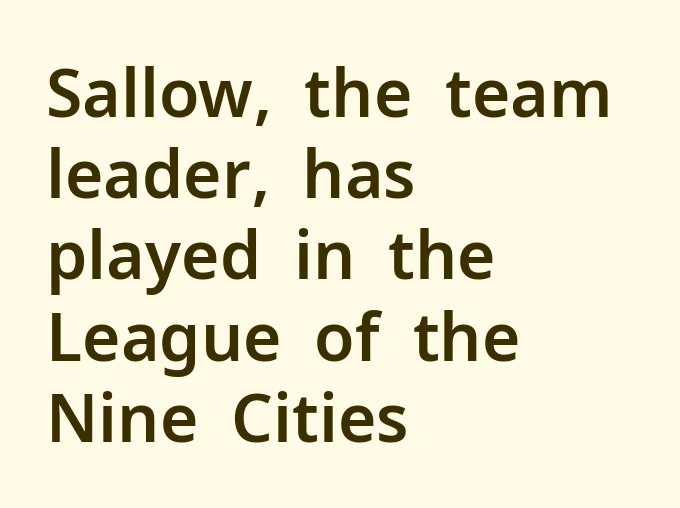
{"serif": "no", "italic": "no", "width": "normal", "stroke_contrast": "low", "x_height": "medium", "monospaced": "no", "underline": "no", "align": "left", "line_spacing_ratio": 1.23, "letter_spacing": "normal", "letter_spacing_em": 0.0, "glyph_px": 66}
